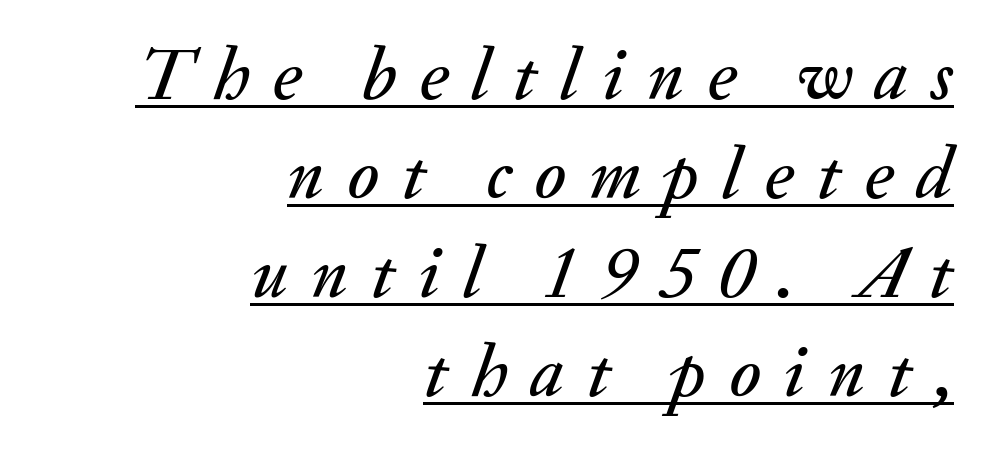
Does a line run under the words? Yes, clearly. Honestly, the row spacing looks completely unremarkable. The horizontal fit of the characters is loose and conspicuously gappy. There's an unmistakable incline to the writing here.
